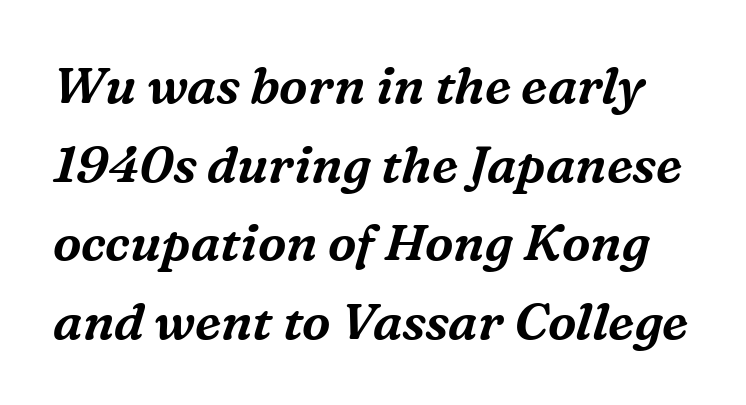
Each word holds together tightly as a unit, with standard inter-letter gaps. Notice how the stems are inclined rather than vertical — that's the hallmark of italics. Descenders are the only things crossing below the line. Examine the stroke ends and you'll spot serifs. This sample has the flowing, uneven cadence of proportional lettering. The block of text has a typical density, with ordinary space between rows.
